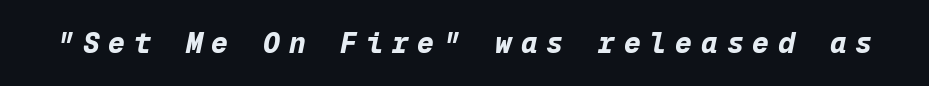
The specimen reads as italic at a glance. Short note: letters widely spaced. The rendering uses a bold face; every stroke is thick and dark. Fixed-width glyphs throughout — classic coding-font behaviour.
